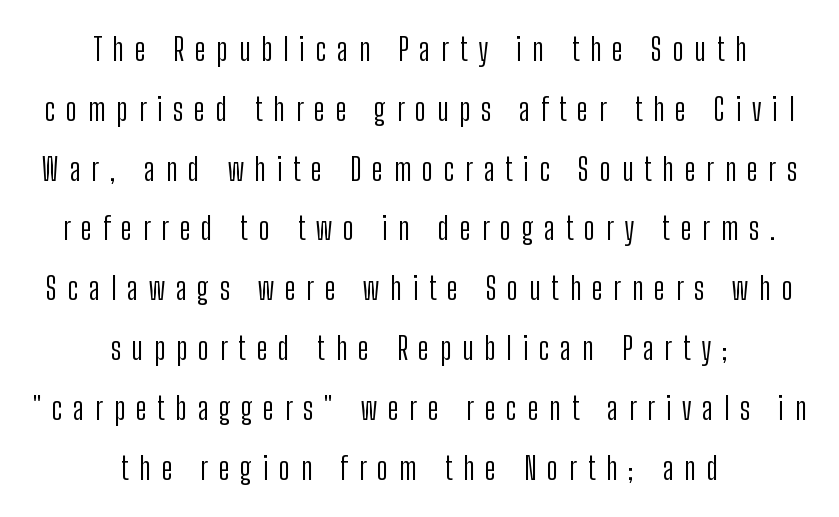
Beneath every word, the page is bare. The lettering holds an erect, upright posture throughout. Unlike a traditional serif, this face leaves its strokes unadorned. Caption: face not bold, strokes unweighted. A student would call this center alignment; a typographer would say set centered. The line-height multiplier appears high, well above default.
